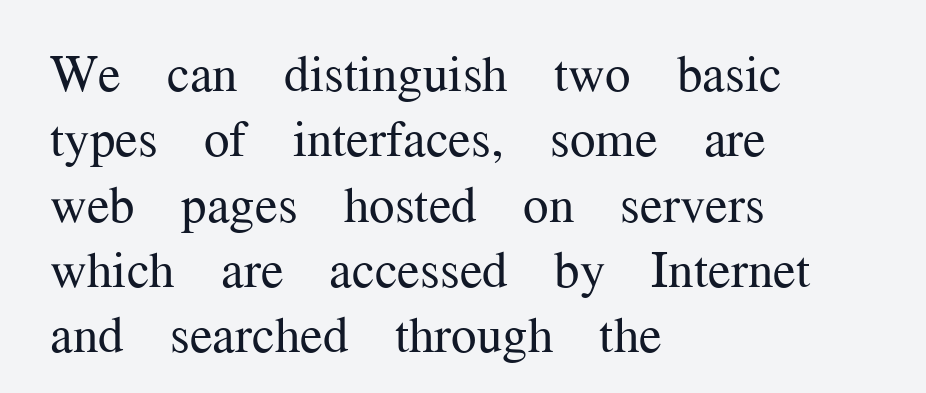
The passage shown is typed in a proportional face where columns would drift. The setting favours the left margin, as ordinary paragraphs usually do. The baseline area is clear. The vertical gap from one line to the next is medium. The face used here is rendered with its standard letterfit.
